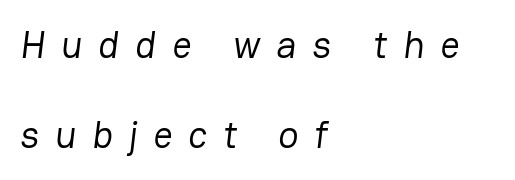
{"serif": "no", "bold": "no", "weight": "regular", "width": "normal", "stroke_contrast": "low", "x_height": "medium", "monospaced": "no", "underline": "no", "align": "left", "line_spacing": "loose", "line_spacing_ratio": 2.36, "letter_spacing": "wide", "letter_spacing_em": 0.42, "glyph_px": 38}
